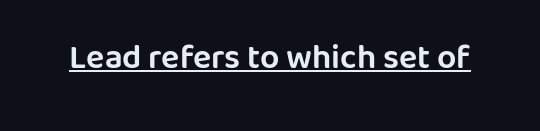
Q: Is the text italic (slanted)? A: No, it is upright.
Q: Is the typeface a serif or a sans-serif typeface? A: Sans-serif.
Q: Is the text underlined? A: Yes.
Q: Is the spacing between letters normal or unusually wide? A: Normal.
Q: Width (condensed, normal, or wide)? A: Normal.
Q: Stroke contrast? A: Low.
Q: x-height? A: Large.
Q: Monospaced? A: No.
